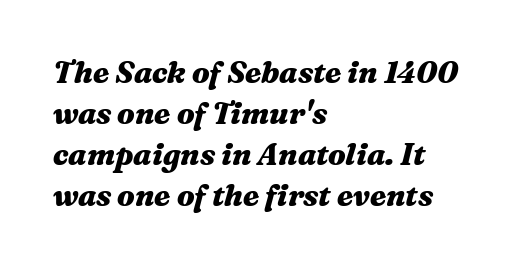
Q: Is the text bold? A: Yes.
Q: Is the text italic (slanted)? A: Yes, it leans right by about 16 degrees.
Q: Is the text underlined? A: No.
Q: How is the paragraph aligned? A: Left-aligned.
Q: Is the spacing between letters normal or unusually wide? A: Normal.
Q: Is the spacing between lines tight, normal or loose? A: Normal.
Q: Width (condensed, normal, or wide)? A: Wide.
Q: Stroke contrast? A: Medium.
Q: x-height? A: Medium.
Q: Monospaced? A: No.
